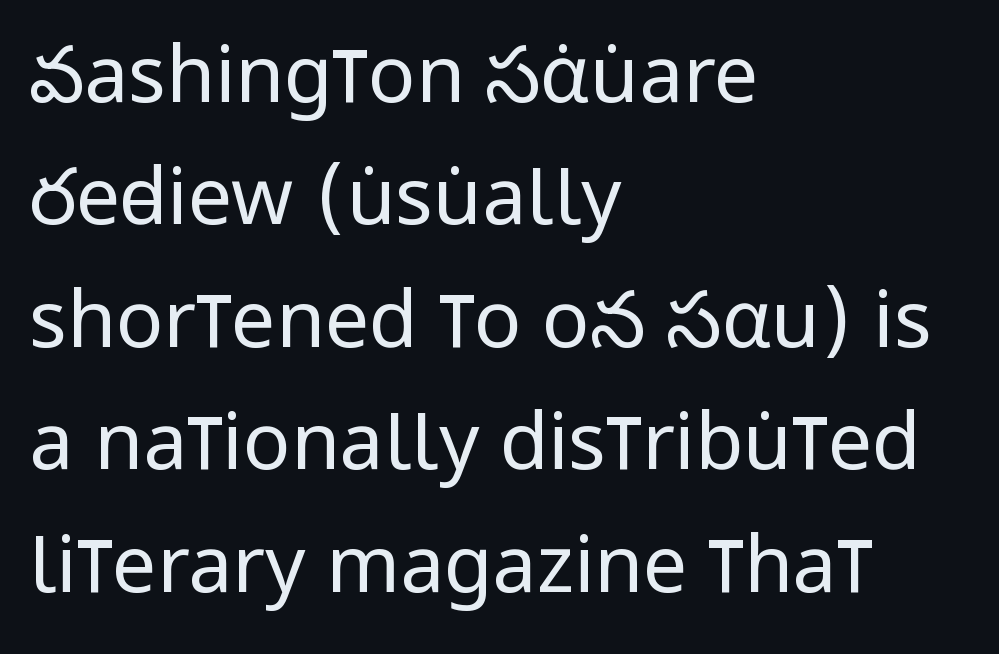
This rendering features lettering with no underline. Does the lettering tilt? It doesn't — this is upright. Heft: none added — not bold. Horizontal bands of white between lines are of average thickness.
